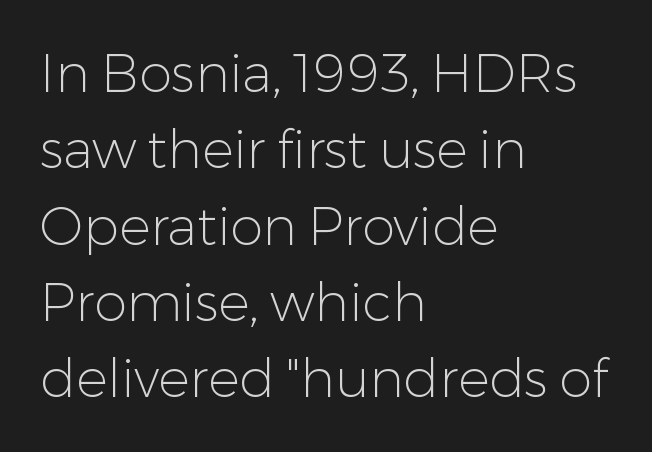
The image shows 53 px light sans-serif type, upright; set left-aligned, normal line spacing (1.44x), normal letter spacing, not underlined; low stroke contrast and a medium x-height.
